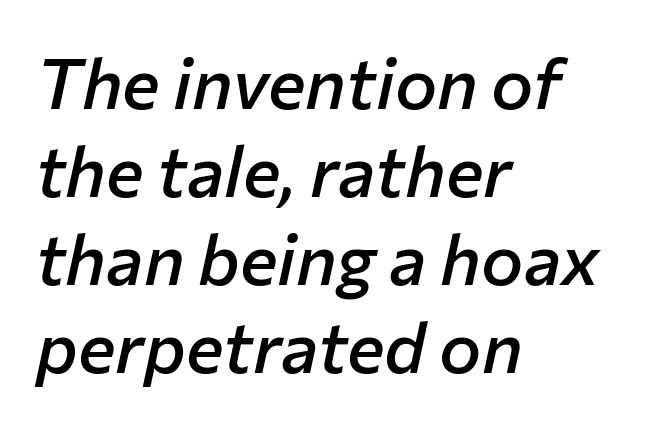
Q: Is the text bold? A: Semi-bold.
Q: Is the text italic (slanted)? A: Yes, it leans right by about 12 degrees.
Q: Is the text underlined? A: No.
Q: How is the paragraph aligned? A: Left-aligned.
Q: Is the spacing between letters normal or unusually wide? A: Normal.
Q: Width (condensed, normal, or wide)? A: Normal.
Q: Stroke contrast? A: Low.
Q: x-height? A: Medium.
Q: Monospaced? A: No.
